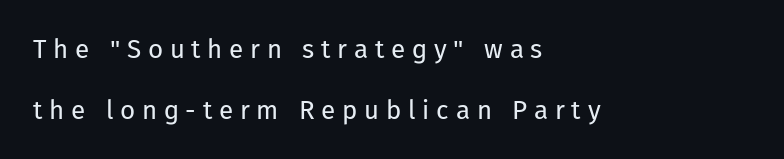
Q: Is the text bold? A: No.
Q: Is the text italic (slanted)? A: No, it is upright.
Q: Is the text underlined? A: No.
Q: How is the paragraph aligned? A: Left-aligned.
Q: Is the spacing between letters normal or unusually wide? A: Unusually wide.
Q: Is the spacing between lines tight, normal or loose? A: Loose.
